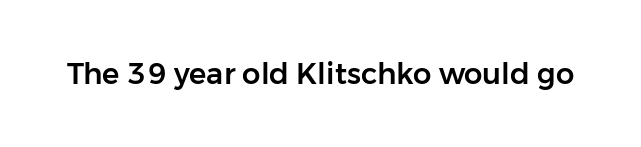
The letterforms sit shoulder to shoulder at normal distance. Vertical strokes here are truly vertical. Proportional: the letters do not fall into vertical columns. The specimen omits any rule beneath the text block's lines. Typographically, this falls in the sans-serif category.
